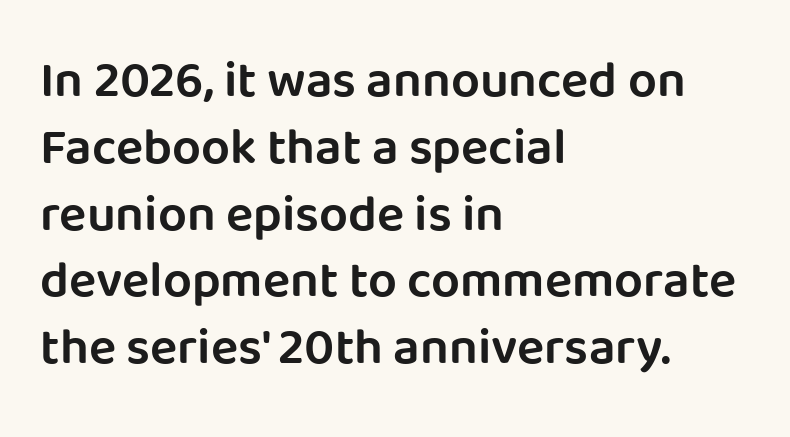
Q: Is the text bold? A: Semi-bold.
Q: Is the text italic (slanted)? A: No, it is upright.
Q: Is the typeface a serif or a sans-serif typeface? A: Sans-serif.
Q: Is the text underlined? A: No.
Q: How is the paragraph aligned? A: Left-aligned.
Q: Is the spacing between letters normal or unusually wide? A: Normal.
Q: Is the spacing between lines tight, normal or loose? A: Normal.
Q: Width (condensed, normal, or wide)? A: Normal.
Q: Stroke contrast? A: Low.
Q: x-height? A: Large.
Q: Monospaced? A: No.
